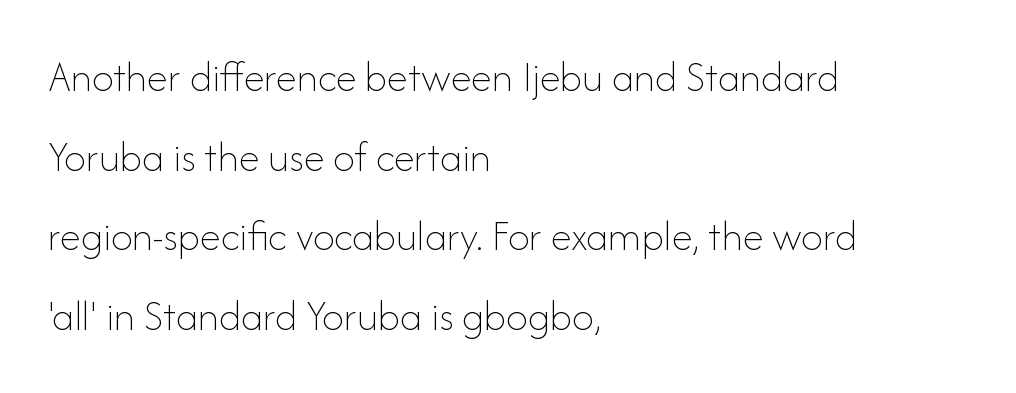
The image shows 43 px thin type, upright; set left-aligned, line spacing 1.85x, normal letter spacing, not underlined; low stroke contrast and a small x-height.
